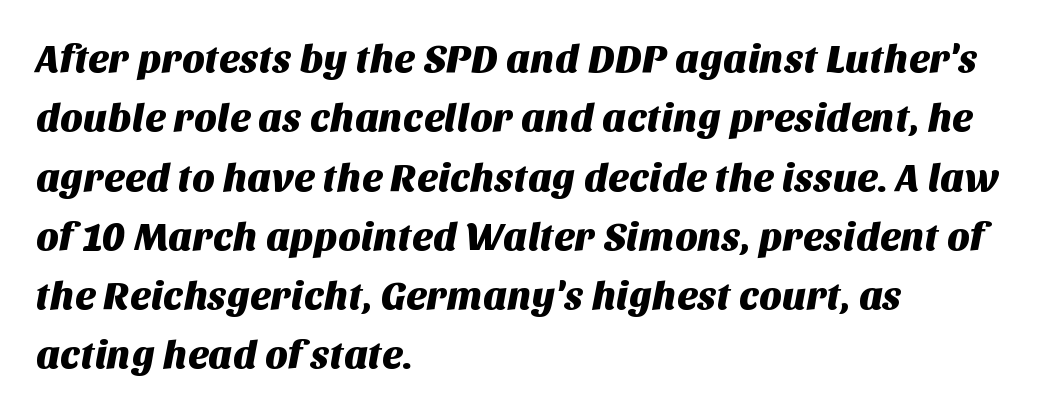
The image shows 39 px sans-serif type; set left-aligned, normal line spacing (1.52x), normal letter spacing, not underlined; medium stroke contrast and a large x-height.
